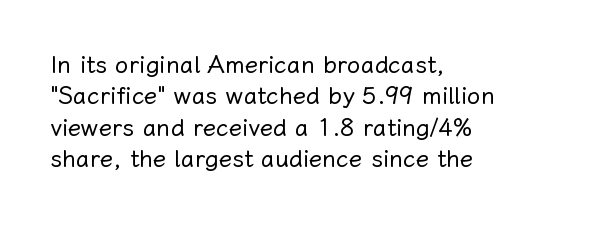
Q: Is the text bold? A: No.
Q: Is the text italic (slanted)? A: No, it is upright.
Q: Is the text underlined? A: No.
Q: How is the paragraph aligned? A: Left-aligned.
Q: Is the spacing between letters normal or unusually wide? A: Normal.
Q: Is the spacing between lines tight, normal or loose? A: Normal.
